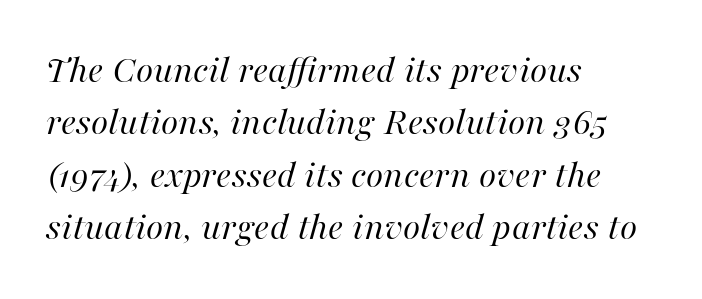
Q: Is the text bold? A: No.
Q: Is the text italic (slanted)? A: Yes, it leans right by about 16 degrees.
Q: Is the text underlined? A: No.
Q: How is the paragraph aligned? A: Left-aligned.
Q: Is the spacing between letters normal or unusually wide? A: Normal.
Q: Is the spacing between lines tight, normal or loose? A: Normal.
Q: Width (condensed, normal, or wide)? A: Normal.
Q: Stroke contrast? A: High.
Q: x-height? A: Medium.
Q: Monospaced? A: No.
